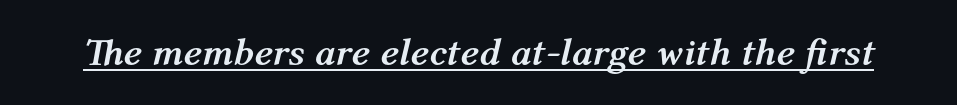
{"italic": "yes", "lean": "right", "slant_degrees": 12, "bold": "yes", "weight": "semibold", "width": "normal", "stroke_contrast": "medium", "x_height": "medium", "monospaced": "no", "underline": "yes", "letter_spacing": "normal", "letter_spacing_em": 0.0, "glyph_px": 39}
